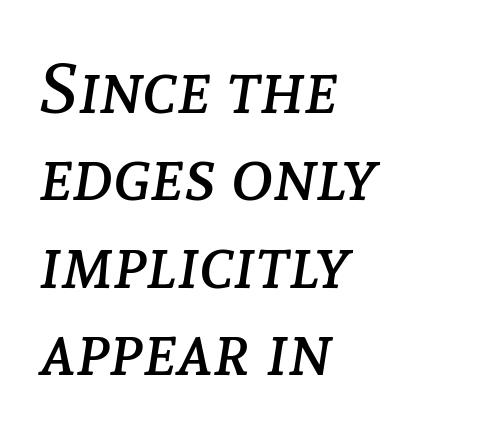
The image shows 71 px regular-weight type, italic (leaning right); set left-aligned, line spacing 1.23x, normal letter spacing, not underlined; low stroke contrast and a medium x-height.
